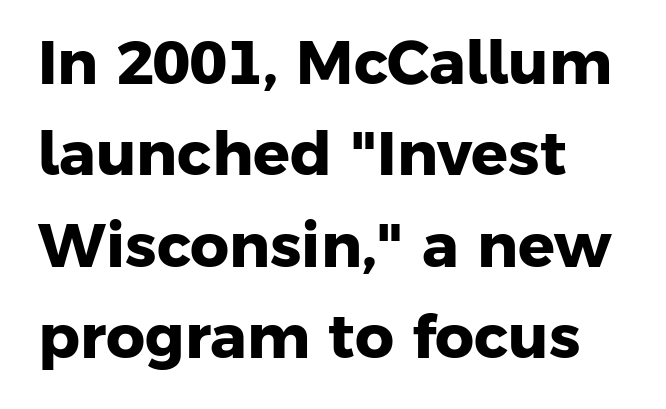
Lines of text with bare space underneath. Visually the block forms a straight wall on the left and a jagged coastline on the right. Unlike a traditional serif, this face leaves its strokes unadorned. Vertical spacing — default. The passage shown has conventional tracking throughout.
